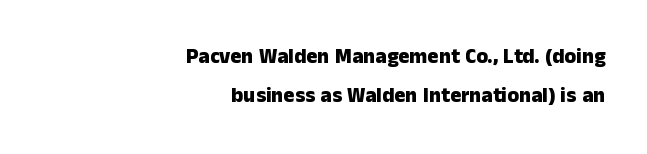
{"italic": "no", "bold": "yes", "underline": "no", "align": "right", "line_spacing_ratio": 1.86, "letter_spacing": "normal", "letter_spacing_em": 0.0, "glyph_px": 21}
